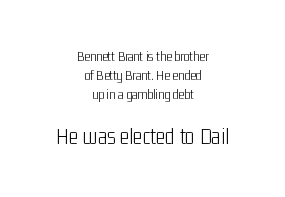
In terms of letterspacing, this is plain default setting. If you folded the block vertically in half, each line would mirror itself in length. This sample keeps an unexceptional amount of space between lines. Which chunk is bigger? The second one — the bottom block dwarfs the top. Posture: straight, roman, zero tilt.
